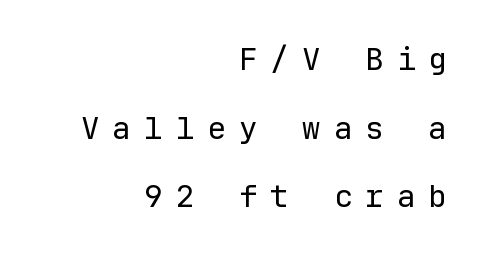
Q: Is the text bold? A: No.
Q: Is the text italic (slanted)? A: No, it is upright.
Q: Is the typeface a serif or a sans-serif typeface? A: Sans-serif.
Q: Is the text underlined? A: No.
Q: How is the paragraph aligned? A: Right-aligned.
Q: Is the spacing between letters normal or unusually wide? A: Unusually wide.
Q: Is the spacing between lines tight, normal or loose? A: Loose.
Q: Width (condensed, normal, or wide)? A: Normal.
Q: Stroke contrast? A: Low.
Q: x-height? A: Medium.
Q: Monospaced? A: Yes.
